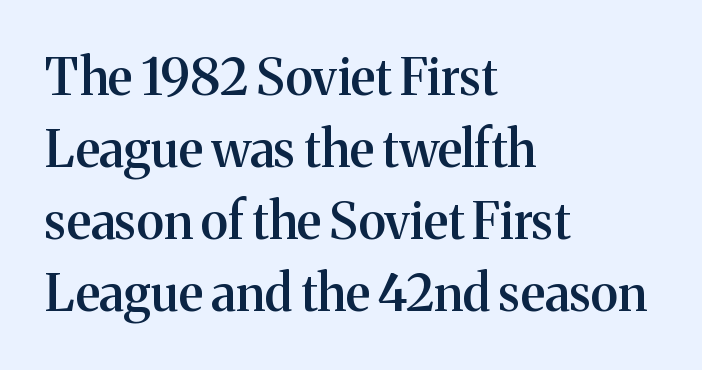
The image shows 50 px semibold serif type, upright; set left-aligned, normal line spacing (1.44x), normal letter spacing, not underlined; medium stroke contrast and a medium x-height.
